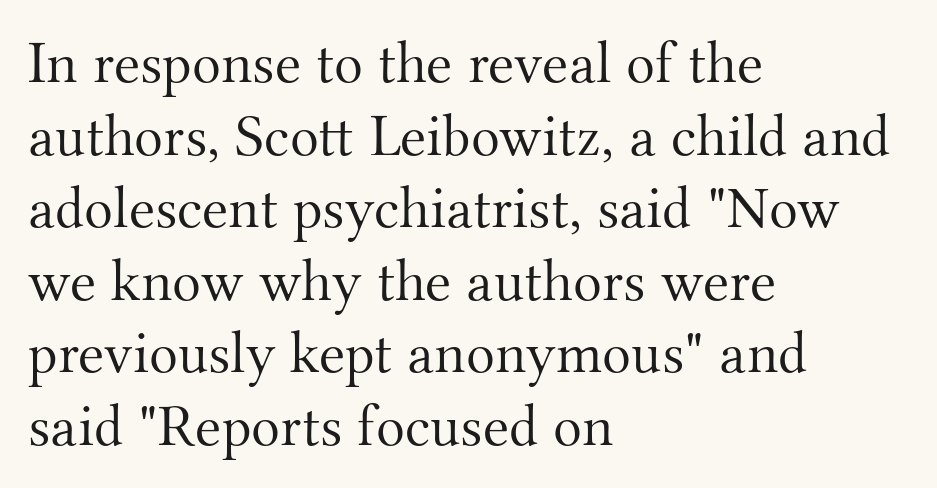
Q: Is the text bold? A: No.
Q: Is the text italic (slanted)? A: No, it is upright.
Q: Is the typeface a serif or a sans-serif typeface? A: Serif.
Q: Is the text underlined? A: No.
Q: How is the paragraph aligned? A: Left-aligned.
Q: Is the spacing between letters normal or unusually wide? A: Normal.
Q: Width (condensed, normal, or wide)? A: Normal.
Q: Stroke contrast? A: Medium.
Q: x-height? A: Small.
Q: Monospaced? A: No.
